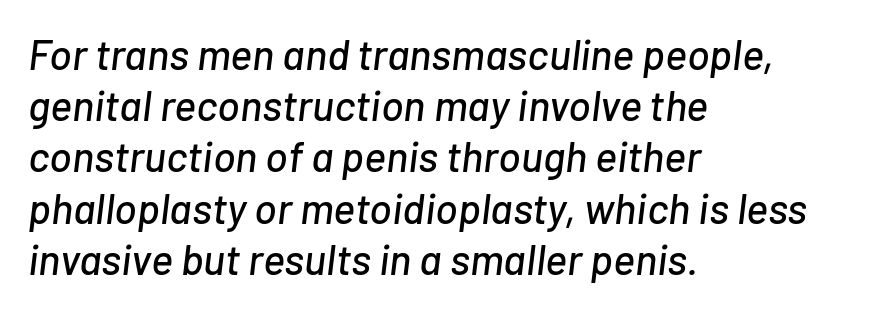
{"italic": "yes", "lean": "right", "slant_degrees": 7, "width": "normal", "stroke_contrast": "low", "x_height": "medium", "monospaced": "no", "underline": "no", "align": "left", "line_spacing_ratio": 1.22, "letter_spacing": "normal", "letter_spacing_em": 0.0, "glyph_px": 42}
